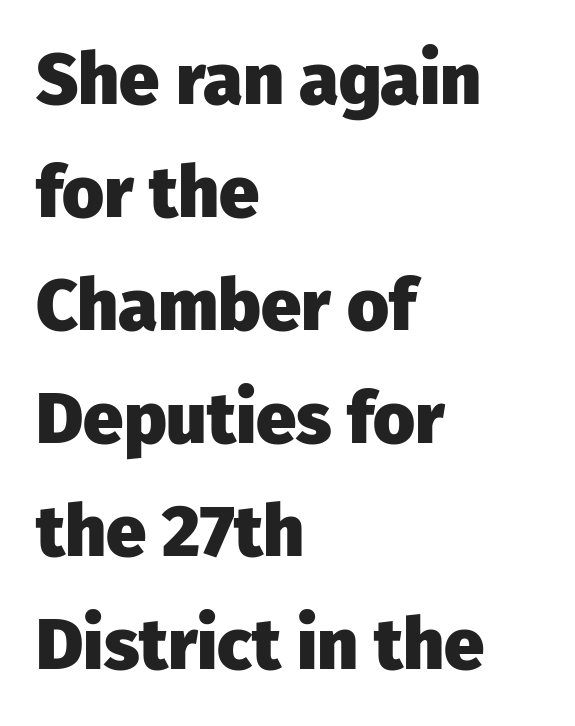
Quick note: not italic, upright. Observe the ordinary spacing: letters are neighbours, not strangers. No word sits above an underline. Leading matches the norm, producing a regular column.
